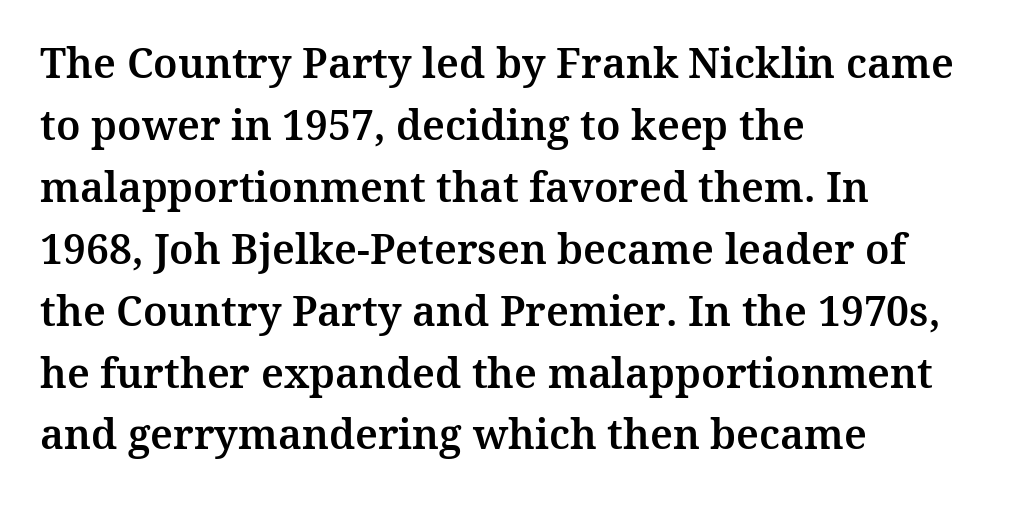
{"serif": "yes", "italic": "no", "width": "normal", "stroke_contrast": "medium", "x_height": "medium", "monospaced": "no", "underline": "no", "align": "left", "line_spacing": "normal", "line_spacing_ratio": 1.51, "letter_spacing": "normal", "letter_spacing_em": 0.0, "glyph_px": 41}
